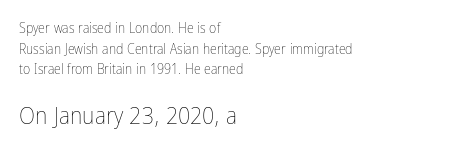
Q: Is the text bold? A: No.
Q: Is the text italic (slanted)? A: No, it is upright.
Q: Is the text underlined? A: No.
Q: How is the paragraph aligned? A: Left-aligned.
Q: Is the spacing between letters normal or unusually wide? A: Normal.
Q: Is the spacing between lines tight, normal or loose? A: Normal.
Q: Which block of text is set in a larger size, the first (top) or the second (bottom)? A: The second (bottom) one.
